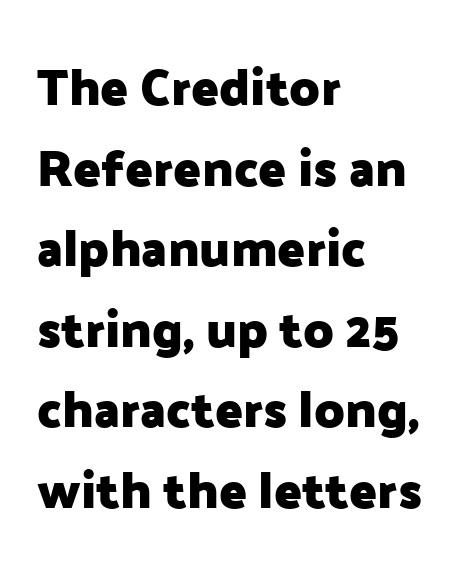
{"serif": "no", "italic": "no", "bold": "yes", "weight": "heavy", "width": "normal", "stroke_contrast": "low", "x_height": "medium", "monospaced": "no", "underline": "no", "align": "left", "line_spacing": "normal", "line_spacing_ratio": 1.58, "letter_spacing": "normal", "letter_spacing_em": 0.0, "glyph_px": 51}
